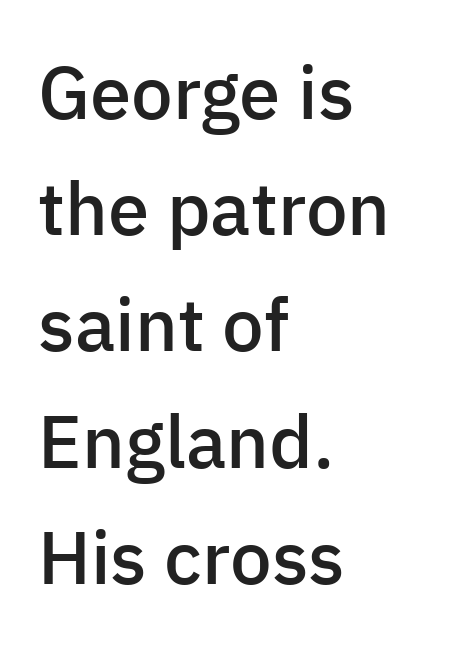
{"serif": "no", "italic": "no", "bold": "semi", "weight": "semibold", "width": "normal", "stroke_contrast": "low", "x_height": "medium", "monospaced": "no", "underline": "no", "align": "left", "line_spacing": "normal", "line_spacing_ratio": 1.57, "letter_spacing": "normal", "letter_spacing_em": 0.0, "glyph_px": 74}
